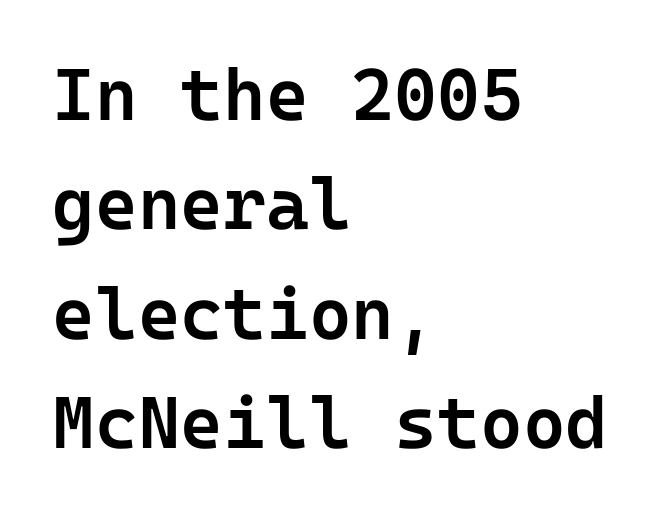
{"serif": "no", "italic": "no", "bold": "semi", "weight": "semibold", "width": "normal", "stroke_contrast": "low", "x_height": "medium", "underline": "no", "align": "left", "line_spacing": "normal", "line_spacing_ratio": 1.5, "letter_spacing": "normal", "letter_spacing_em": 0.0, "glyph_px": 73}
